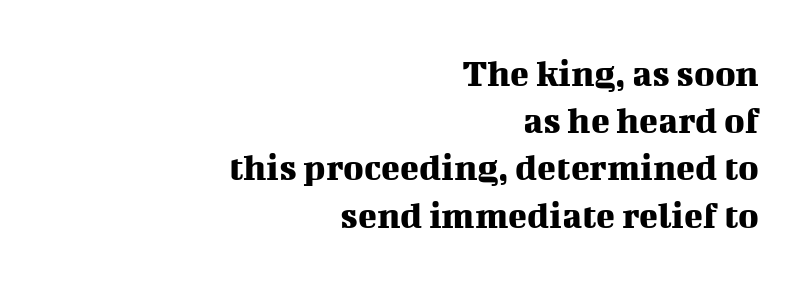
Q: Is the text italic (slanted)? A: No, it is upright.
Q: Is the typeface a serif or a sans-serif typeface? A: Serif.
Q: Is the text underlined? A: No.
Q: How is the paragraph aligned? A: Right-aligned.
Q: Is the spacing between letters normal or unusually wide? A: Normal.
Q: Width (condensed, normal, or wide)? A: Normal.
Q: Stroke contrast? A: Medium.
Q: x-height? A: Medium.
Q: Monospaced? A: No.
